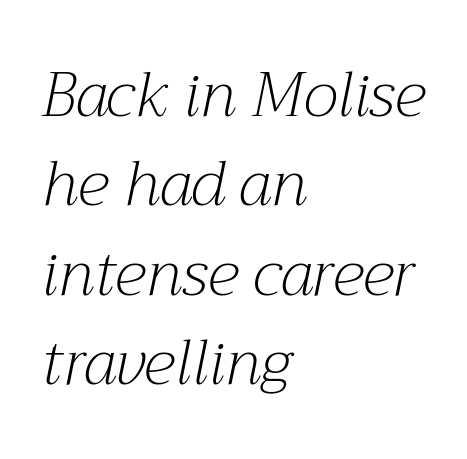
Each stroke keeps to a modest, everyday thickness or less. Every row of glyphs begins at an identical x-position on the left. The rendering uses natural spacing where letterforms have individual widths. Students, note that the glyphs here touch the page at normal intervals. Each row of text sits above clean, open space.
